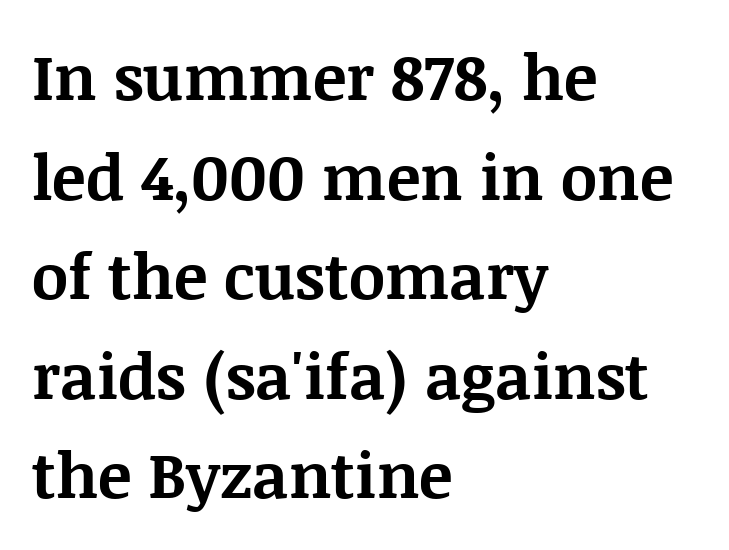
In terms of leading, this rendering sits right in the middle. Bare-footed words on every line. A full-strength bold gives these letters their thick strokes. Regarding serifs, this sample has them. Spacing verdict: proportional, widths tailored to each character.
